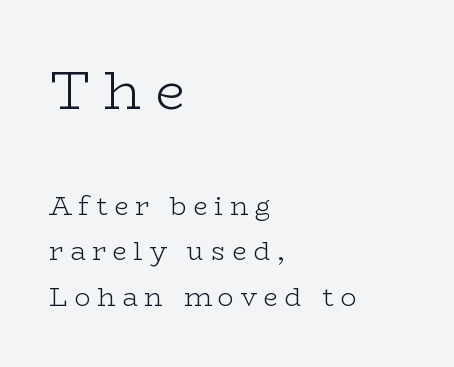
The image shows 53 px light, wide serif type, upright; set left-aligned, line spacing 1.76x, unusually wide letter spacing (+0.26 em), not underlined; the first (top) block is 2.04x larger; low stroke contrast and a medium x-height.
